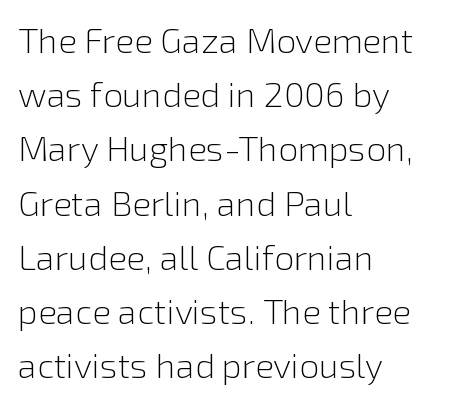
Q: Is the text bold? A: No.
Q: Is the text italic (slanted)? A: No, it is upright.
Q: Is the typeface a serif or a sans-serif typeface? A: Sans-serif.
Q: Is the text underlined? A: No.
Q: How is the paragraph aligned? A: Left-aligned.
Q: Is the spacing between letters normal or unusually wide? A: Normal.
Q: Is the spacing between lines tight, normal or loose? A: Normal.
Q: Width (condensed, normal, or wide)? A: Normal.
Q: x-height? A: Medium.
Q: Monospaced? A: No.
